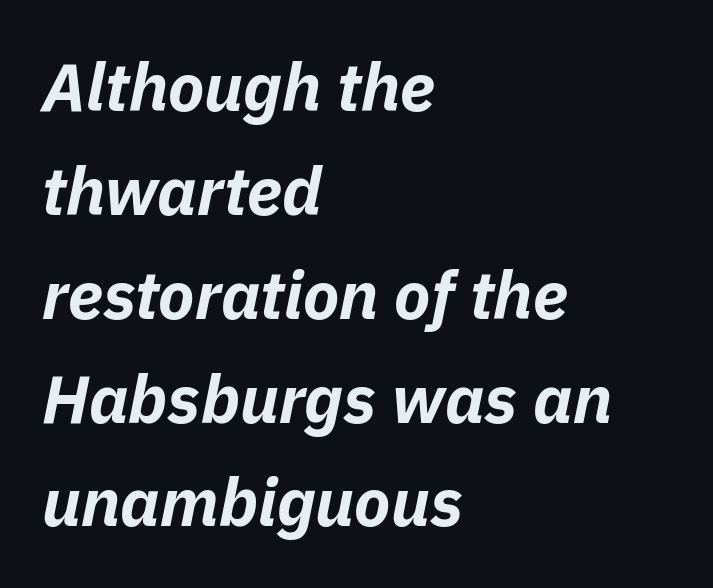
Q: Is the text bold? A: Yes.
Q: Is the text italic (slanted)? A: Yes, it leans right by about 11 degrees.
Q: Is the text underlined? A: No.
Q: How is the paragraph aligned? A: Left-aligned.
Q: Is the spacing between letters normal or unusually wide? A: Normal.
Q: Is the spacing between lines tight, normal or loose? A: Normal.
Q: Width (condensed, normal, or wide)? A: Normal.
Q: Stroke contrast? A: Low.
Q: x-height? A: Medium.
Q: Monospaced? A: No.
